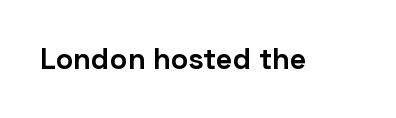
{"serif": "no", "italic": "no", "bold": "yes", "weight": "bold", "width": "normal", "stroke_contrast": "low", "x_height": "medium", "monospaced": "no", "underline": "no", "letter_spacing": "normal", "letter_spacing_em": 0.0, "glyph_px": 29}
